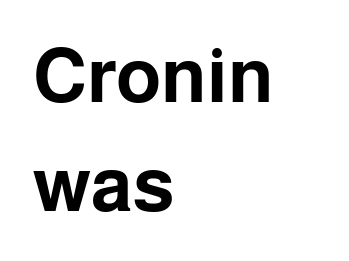
The image shows 76 px bold sans-serif type, upright; set left-aligned, normal line spacing (1.43x), normal letter spacing, not underlined; low stroke contrast and a medium x-height.
